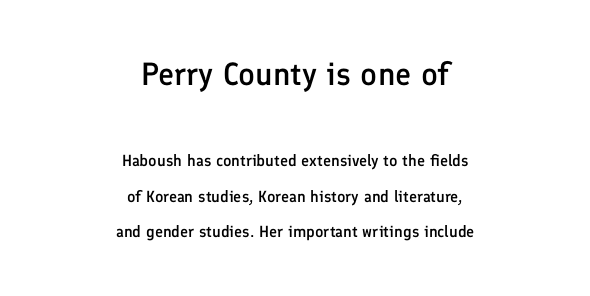
The image shows 32 px semibold sans-serif type, upright; set centered, loose line spacing (2.21x), normal letter spacing, not underlined; the first (top) block is 2.0x larger; low stroke contrast and a medium x-height.
